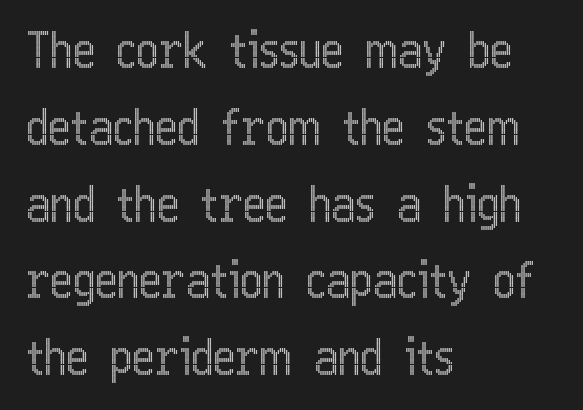
The image shows 48 px condensed type, upright; set left-aligned, normal line spacing (1.6x), normal letter spacing, not underlined; a medium x-height.
